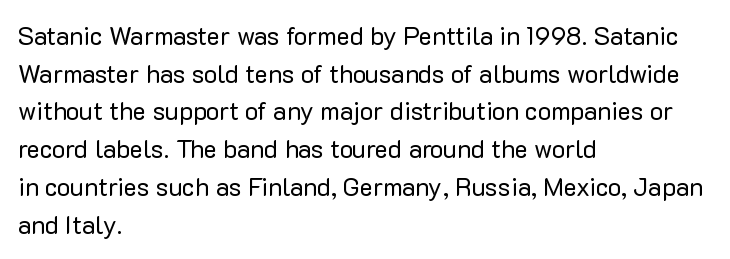
Q: Is the text bold? A: No.
Q: Is the text italic (slanted)? A: No, it is upright.
Q: Is the text underlined? A: No.
Q: How is the paragraph aligned? A: Left-aligned.
Q: Is the spacing between letters normal or unusually wide? A: Normal.
Q: Is the spacing between lines tight, normal or loose? A: Normal.
